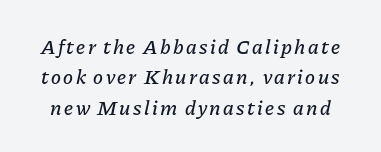
The image shows 21 px text type, italic (leaning right); set normal line spacing (1.45x), not underlined.
